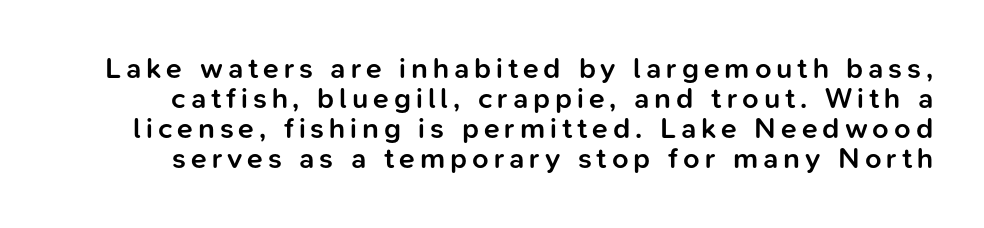
Tall strokes in this sample are plumb rather than angled. This is moderately heavy type, rendered in semibold. Nothing sits at the stroke ends, so this counts as sans-serif. The block of text is dense from top to bottom, with scant space between rows. The words here are not underlined.
